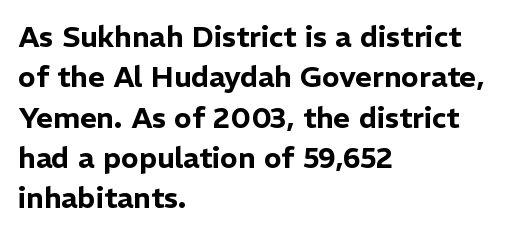
The image shows 29 px sans-serif type, upright; set left-aligned, normal line spacing (1.39x), normal letter spacing, not underlined; low stroke contrast and a medium x-height.
